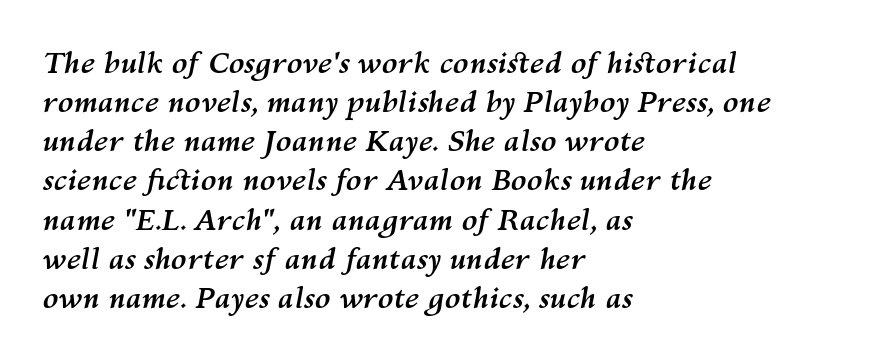
Think of a printed novel: that variable character pitch is what you see here. The block of text has a typical density, with ordinary space between rows. The passage is arranged the way most books set body copy — flush left. Look at the stroke-to-counter ratio: heavy, a bold. The letters sit at their default tracking, neither squeezed nor spread.
